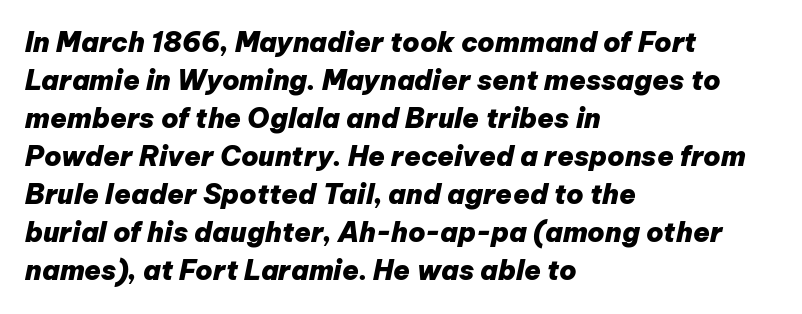
Observe the ordinary spacing: letters are neighbours, not strangers. No word sits above an underline. Set as a true bold cut, around the 700 mark. Tall strokes in this sample are angled rather than plumb.
